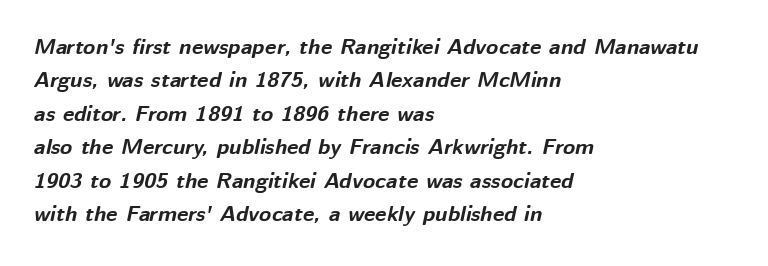
Q: Is the text bold? A: Yes.
Q: Is the text italic (slanted)? A: Yes, it leans right by about 12 degrees.
Q: Is the text underlined? A: No.
Q: How is the paragraph aligned? A: Left-aligned.
Q: Is the spacing between letters normal or unusually wide? A: Normal.
Q: Is the spacing between lines tight, normal or loose? A: Normal.
